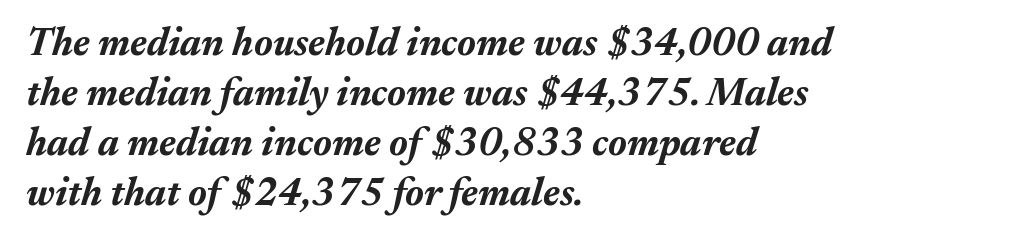
Q: Is the text bold? A: Yes.
Q: Is the text italic (slanted)? A: Yes, it leans right by about 17 degrees.
Q: Is the text underlined? A: No.
Q: How is the paragraph aligned? A: Left-aligned.
Q: Is the spacing between letters normal or unusually wide? A: Normal.
Q: Is the spacing between lines tight, normal or loose? A: Normal.
Q: Width (condensed, normal, or wide)? A: Normal.
Q: Stroke contrast? A: Medium.
Q: x-height? A: Medium.
Q: Monospaced? A: No.
